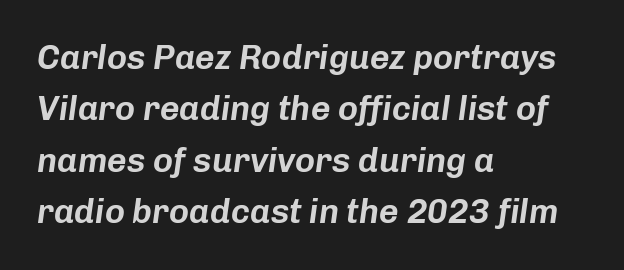
The image shows 34 px text type, italic (leaning right); set left-aligned, normal line spacing (1.51x), normal letter spacing, not underlined; low stroke contrast and a medium x-height.
